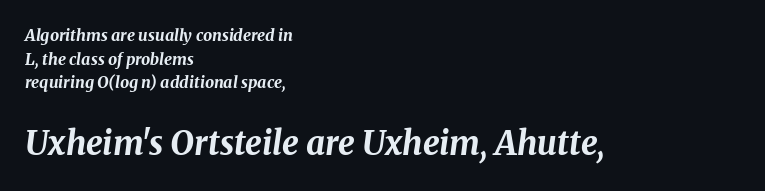
{"italic": "yes", "lean": "right", "slant_degrees": 8, "bold": "yes", "weight": "bold", "width": "normal", "stroke_contrast": "medium", "x_height": "medium", "monospaced": "no", "underline": "no", "align": "left", "line_spacing": "normal", "line_spacing_ratio": 1.48, "letter_spacing": "normal", "letter_spacing_em": 0.0, "larger_block": "second", "size_ratio": 2.06, "glyph_px": 33}
